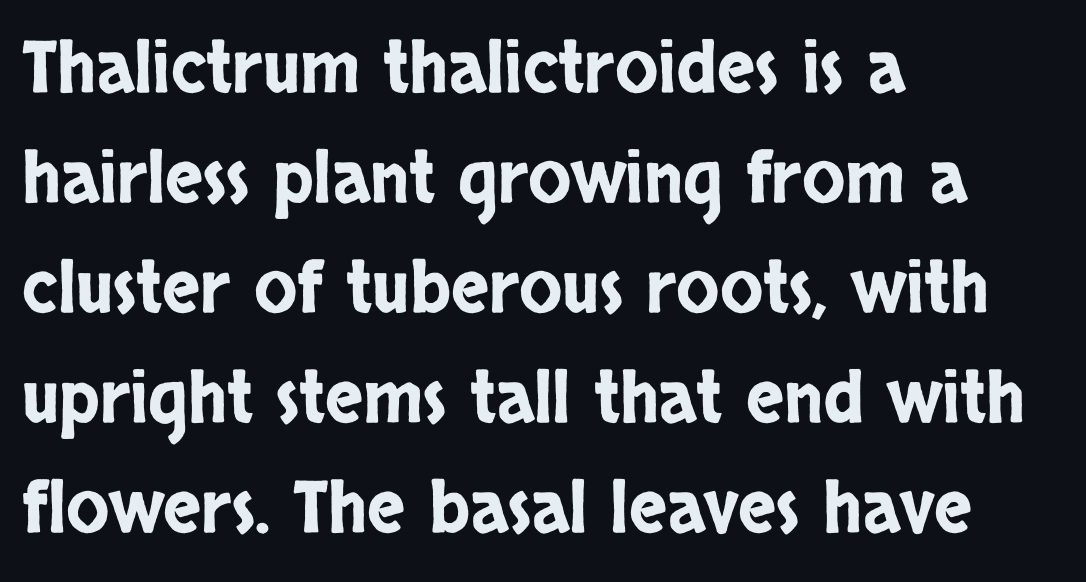
{"serif": "no", "italic": "no", "width": "condensed", "stroke_contrast": "low", "x_height": "large", "monospaced": "no", "underline": "no", "align": "left", "line_spacing": "normal", "line_spacing_ratio": 1.55, "letter_spacing": "normal", "letter_spacing_em": 0.0, "glyph_px": 71}
